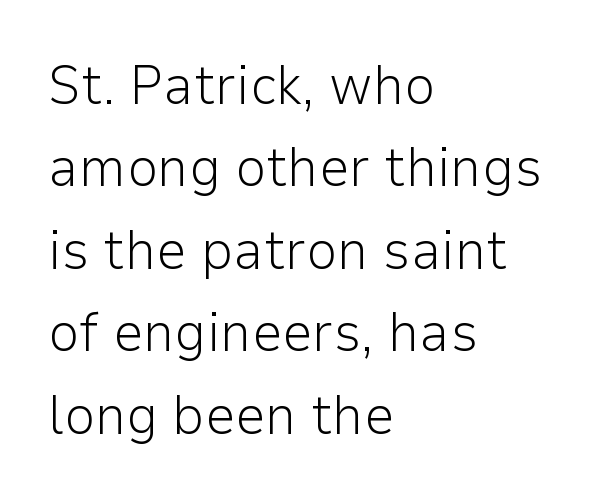
A typesetter would call this zero additional tracking. No chunkiness to these letters — they're not bold. The lines sit at an ordinary, default distance from one another. The typography opts for an upright posture over an oblique one.
